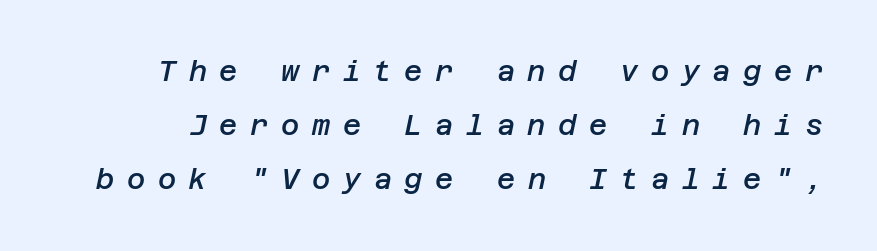
{"italic": "yes", "lean": "right", "slant_degrees": 12, "bold": "semi", "weight": "semibold", "width": "normal", "stroke_contrast": "low", "x_height": "large", "underline": "no", "line_spacing": "loose", "line_spacing_ratio": 1.93, "letter_spacing": "wide", "letter_spacing_em": 0.45, "glyph_px": 28}
